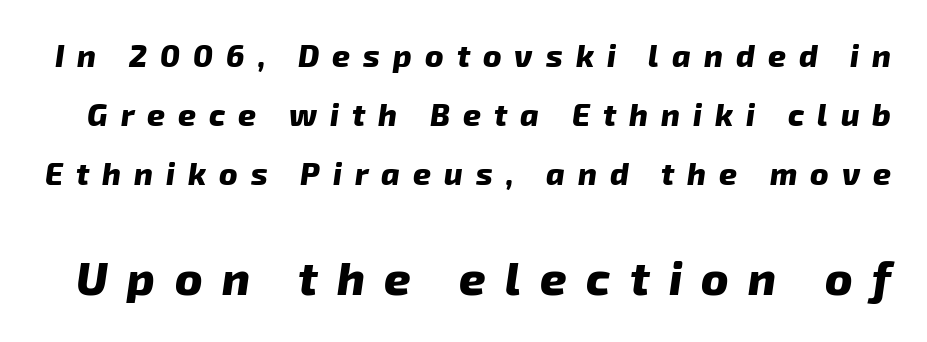
Size hierarchy here favors the trailing block over the leading one. In terms of posture, this sample is oblique. You'd pick this weight for a headline — it's a proper bold. You could not count columns in this text — the font is proportionally spaced. Honestly, the rows look like they've been pulled way apart.
